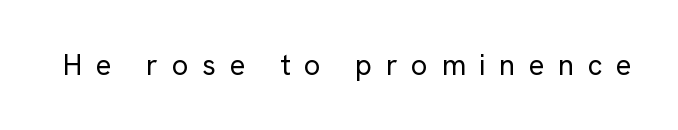
Q: Is the text bold? A: No.
Q: Is the text italic (slanted)? A: No, it is upright.
Q: Is the typeface a serif or a sans-serif typeface? A: Sans-serif.
Q: Is the text underlined? A: No.
Q: Is the spacing between letters normal or unusually wide? A: Unusually wide.
Q: Width (condensed, normal, or wide)? A: Normal.
Q: Stroke contrast? A: Low.
Q: x-height? A: Medium.
Q: Monospaced? A: No.
